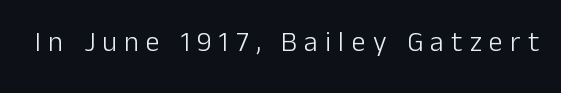
Observe the wide spacing: letters keep a clear distance from each other. Nothing heavy about these letters — not bold at all. Bare-footed words on every line. Every character sits straight up, as roman type does.
